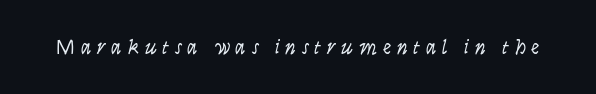
Stroke thickness stays within the range of a standard reading face or lighter. What stands out about the letter spacing? Its width — letters are far apart. A bare baseline throughout the passage.
